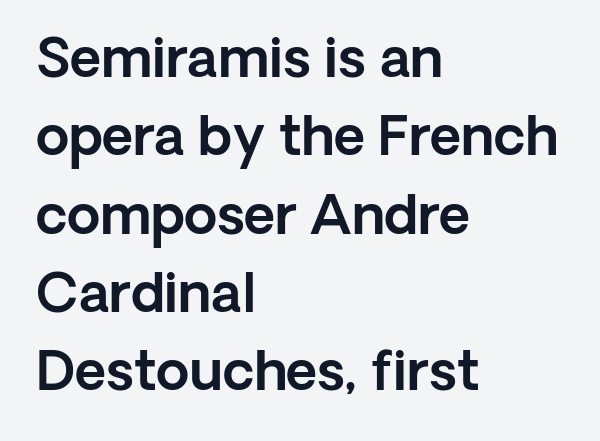
Q: Is the text italic (slanted)? A: No, it is upright.
Q: Is the typeface a serif or a sans-serif typeface? A: Sans-serif.
Q: Is the text underlined? A: No.
Q: How is the paragraph aligned? A: Left-aligned.
Q: Is the spacing between letters normal or unusually wide? A: Normal.
Q: Is the spacing between lines tight, normal or loose? A: Normal.
Q: Width (condensed, normal, or wide)? A: Normal.
Q: x-height? A: Medium.
Q: Monospaced? A: No.
